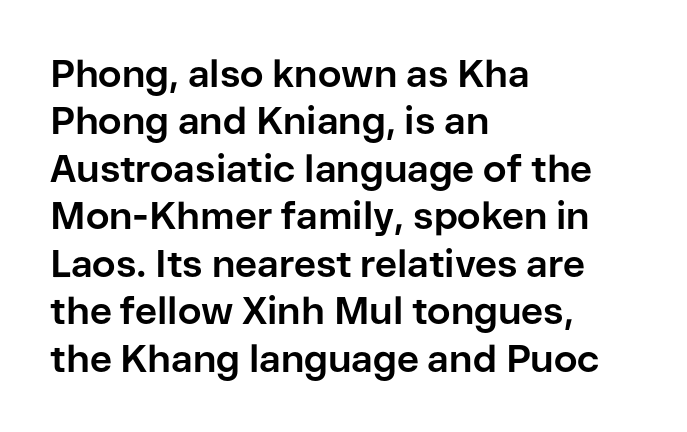
Heavy-handed strokes throughout: this text is bold. Lines of text with bare space underneath. How are the letters spaced? Ordinarily, with no added tracking. If you measured baseline to baseline, you'd find a middling distance. The letters advance in unequal steps, a hallmark of proportional type.
